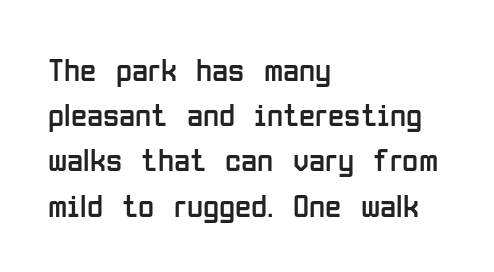
{"serif": "no", "italic": "no", "bold": "no", "weight": "regular", "width": "condensed", "stroke_contrast": "low", "x_height": "medium", "monospaced": "no", "underline": "no", "align": "left", "line_spacing": "normal", "line_spacing_ratio": 1.37, "letter_spacing": "normal", "letter_spacing_em": 0.0, "glyph_px": 33}
